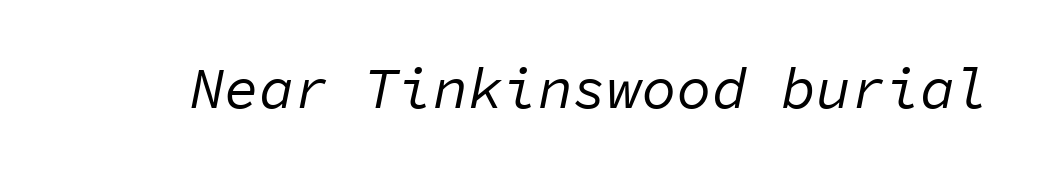
Q: Is the text bold? A: No.
Q: Is the text italic (slanted)? A: Yes, it leans right by about 11 degrees.
Q: Is the text underlined? A: No.
Q: Is the spacing between letters normal or unusually wide? A: Normal.
Q: Width (condensed, normal, or wide)? A: Normal.
Q: Stroke contrast? A: Low.
Q: x-height? A: Medium.
Q: Monospaced? A: Yes.
